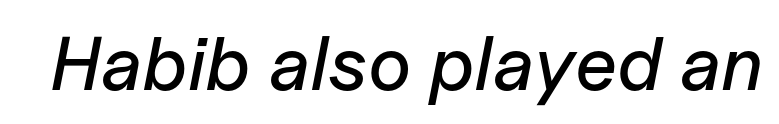
Lines of text with bare space underneath. Words appear dense and cohesive because spacing is normal. Each letter keeps its own natural width here, so spacing adapts to shape. The letters are slanted; this is an italic face.
